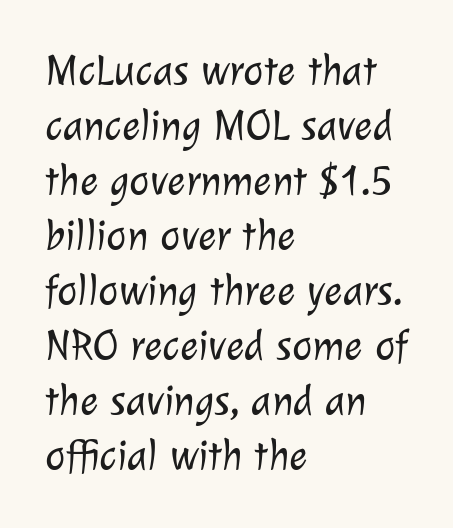
You could call the tracking neutral — neither tight nor loose. Short and long lines alike share a common starting point at left. Spacing verdict: proportional, widths tailored to each character. Students, observe: this is what conventionally led text looks like. Just letters on the line, the space beneath them empty.
